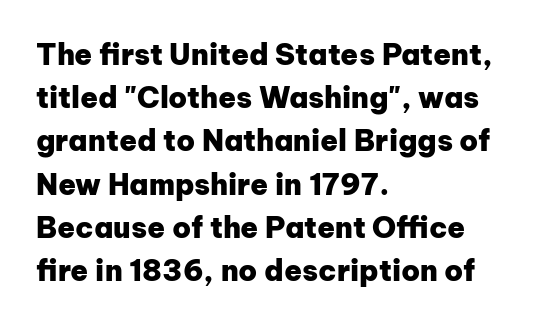
The zone under the glyphs is completely vacant. Ordinary non-slanted type is in use. Looks like regular typesetting: each glyph gets only the width it needs. The letters carry no serifs — their stems end cleanly without finishing strokes. The lines are quadded left.
